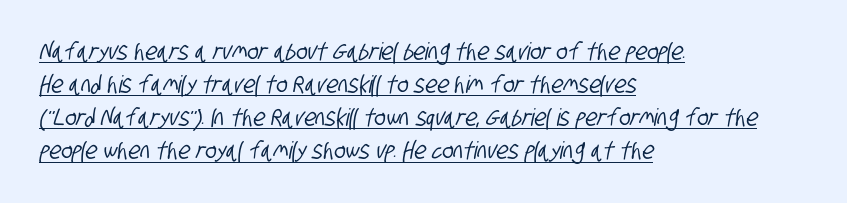
The image shows 24 px text type; set left-aligned, normal line spacing (1.38x), normal letter spacing, underlined.
